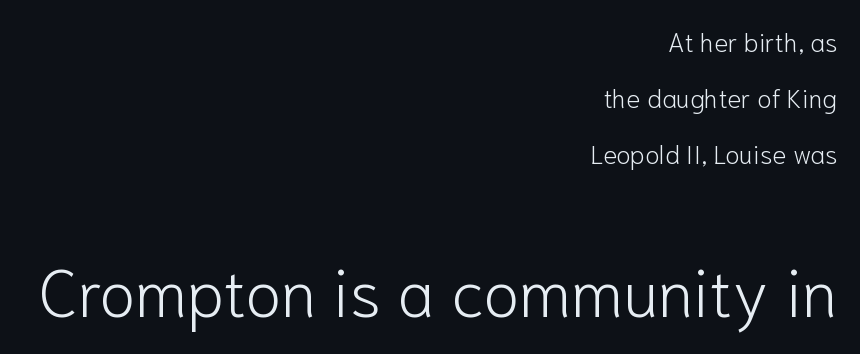
Q: Is the text bold? A: No.
Q: Is the text italic (slanted)? A: No, it is upright.
Q: Is the typeface a serif or a sans-serif typeface? A: Sans-serif.
Q: Is the text underlined? A: No.
Q: How is the paragraph aligned? A: Right-aligned.
Q: Is the spacing between letters normal or unusually wide? A: Normal.
Q: Is the spacing between lines tight, normal or loose? A: Loose.
Q: Which block of text is set in a larger size, the first (top) or the second (bottom)? A: The second (bottom) one.
Q: Width (condensed, normal, or wide)? A: Normal.
Q: Stroke contrast? A: Low.
Q: x-height? A: Medium.
Q: Monospaced? A: No.
